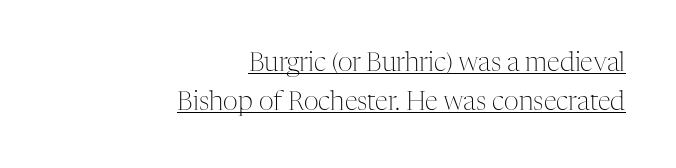
Heft: none added — not bold. The letters stand upright; this is a roman face. A student would call this right alignment; a typographer would say flush right, rag left. Is there an underline? Yes — a line sits under the letters. Letter spacing: default. Does the leading feel generous? No, just average.
